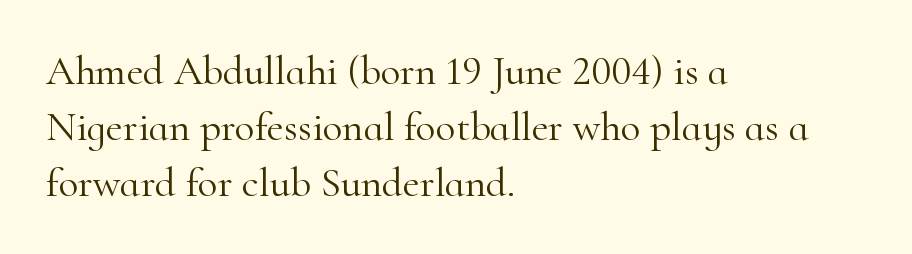
Is this a fixed-width face? No — the glyphs have proportional, varying widths. Honestly, the letter spacing is just normal — you wouldn't notice it. Each row of text sits above clean, open space. Short and long lines alike share a common starting point at left.
